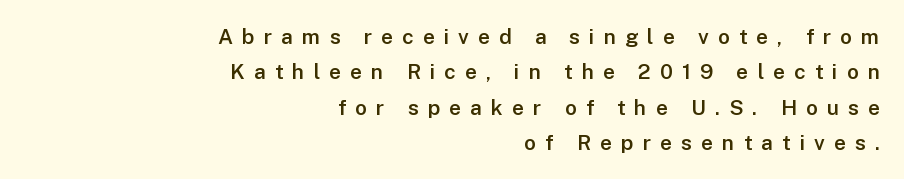
Vertical strokes here are truly vertical. Each glyph is drawn with semibold strokes, heavier than normal yet not fully bold. The rows are spaced the way most documents space them. Does extra space separate the letters? Yes, quite a lot of it. Anything drawn beneath the words? Only blank space. Visually the block forms a straight wall on the right and a jagged coastline on the left.
